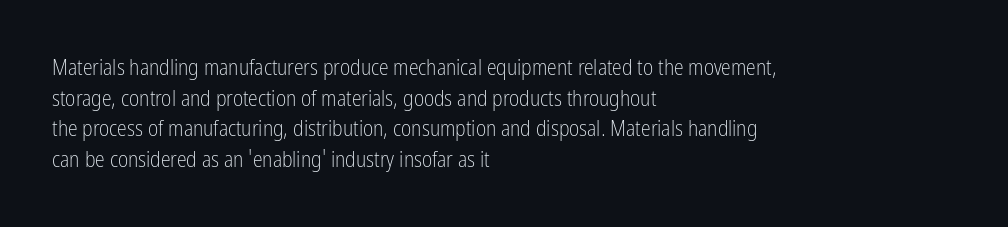
Q: Is the text bold? A: No.
Q: Is the text italic (slanted)? A: No, it is upright.
Q: Is the text underlined? A: No.
Q: How is the paragraph aligned? A: Left-aligned.
Q: Is the spacing between letters normal or unusually wide? A: Normal.
Q: Is the spacing between lines tight, normal or loose? A: Normal.
